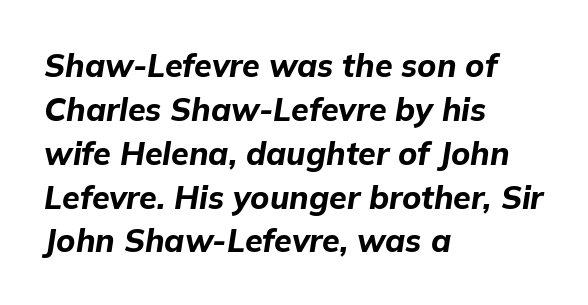
{"italic": "yes", "lean": "right", "slant_degrees": 9, "bold": "yes", "weight": "bold", "width": "normal", "stroke_contrast": "low", "x_height": "medium", "monospaced": "no", "underline": "no", "align": "left", "line_spacing": "normal", "line_spacing_ratio": 1.37, "letter_spacing": "normal", "letter_spacing_em": 0.0, "glyph_px": 32}
